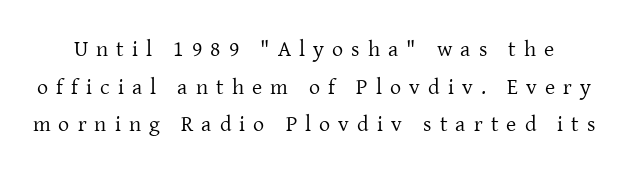
The image shows 22 px text type, upright; set line spacing 1.71x, unusually wide letter spacing (+0.37 em), not underlined.
